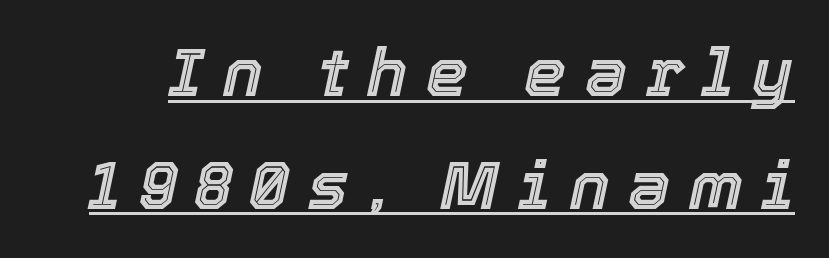
Q: Is the text italic (slanted)? A: Yes, it leans right by about 12 degrees.
Q: Is the text underlined? A: Yes.
Q: Is the spacing between letters normal or unusually wide? A: Unusually wide.
Q: Is the spacing between lines tight, normal or loose? A: Normal.
Q: Width (condensed, normal, or wide)? A: Normal.
Q: x-height? A: Medium.
Q: Monospaced? A: No.
